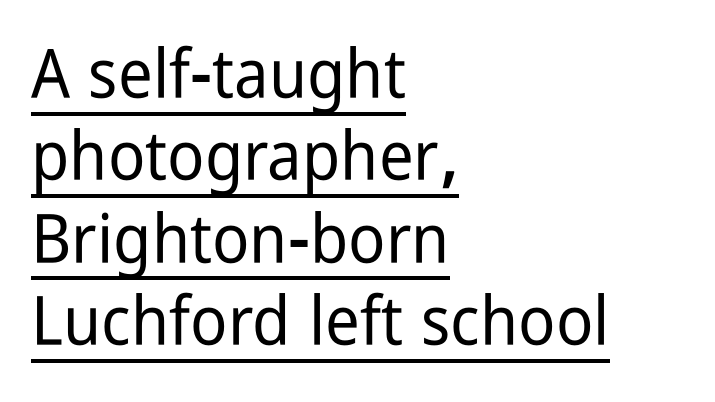
Q: Is the text italic (slanted)? A: No, it is upright.
Q: Is the typeface a serif or a sans-serif typeface? A: Sans-serif.
Q: Is the text underlined? A: Yes.
Q: How is the paragraph aligned? A: Left-aligned.
Q: Is the spacing between letters normal or unusually wide? A: Normal.
Q: Width (condensed, normal, or wide)? A: Condensed.
Q: Stroke contrast? A: Low.
Q: x-height? A: Medium.
Q: Monospaced? A: No.
